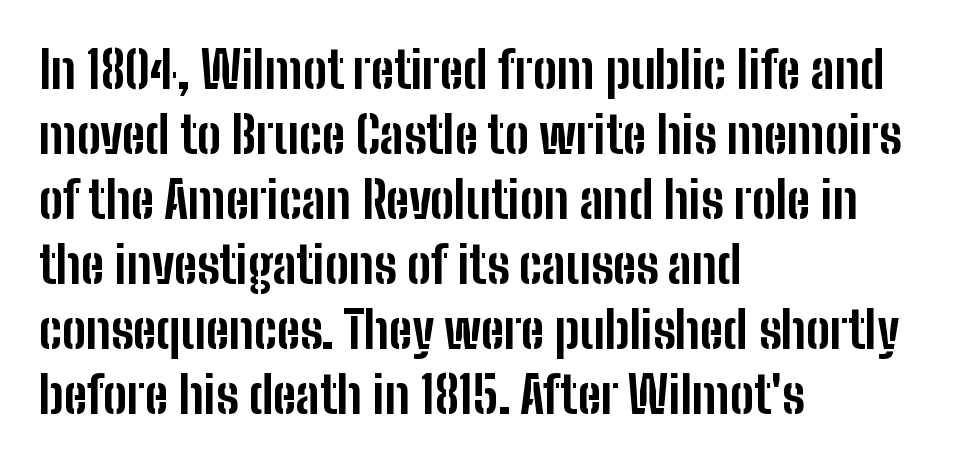
The image shows 50 px bold, condensed sans-serif type, upright; set left-aligned, normal line spacing (1.3x), normal letter spacing, not underlined; low stroke contrast and a medium x-height.
